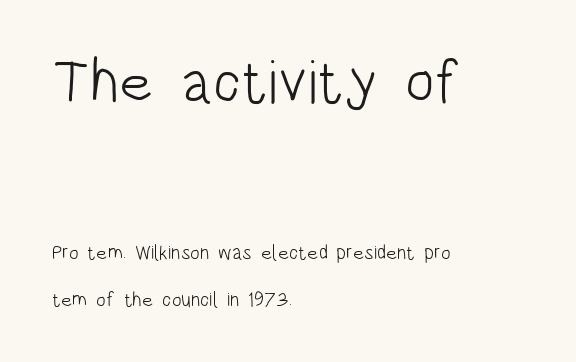
Q: Is the text bold? A: No.
Q: Is the text italic (slanted)? A: No, it is upright.
Q: Is the typeface a serif or a sans-serif typeface? A: Sans-serif.
Q: Is the text underlined? A: No.
Q: How is the paragraph aligned? A: Left-aligned.
Q: Is the spacing between letters normal or unusually wide? A: Normal.
Q: Is the spacing between lines tight, normal or loose? A: Loose.
Q: Which block of text is set in a larger size, the first (top) or the second (bottom)? A: The first (top) one.
Q: Width (condensed, normal, or wide)? A: Condensed.
Q: Stroke contrast? A: Low.
Q: x-height? A: Large.
Q: Monospaced? A: No.
